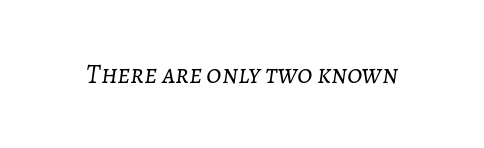
The image shows 27 px text type, italic (leaning right); set normal letter spacing, not underlined.
